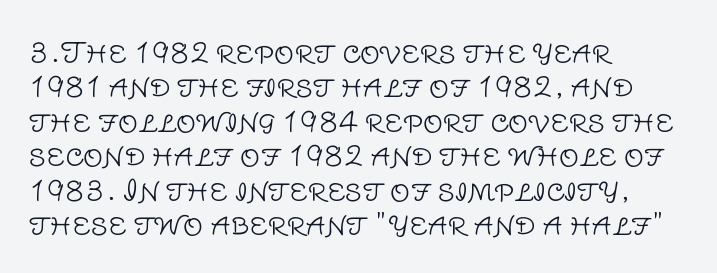
{"serif": "no", "bold": "no", "weight": "light", "width": "normal", "stroke_contrast": "low", "x_height": "large", "monospaced": "no", "underline": "no", "align": "left", "line_spacing_ratio": 1.23, "letter_spacing": "normal", "letter_spacing_em": 0.0, "glyph_px": 28}
